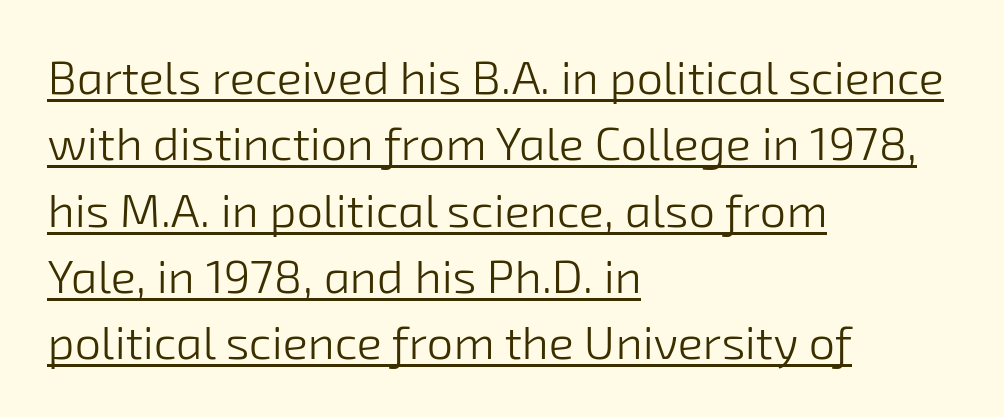
The characters display no serif detailing; their extremities are plain. The letters advance in unequal steps, a hallmark of proportional type. These glyphs show unthickened strokes, regular width or finer. Regular leading.
